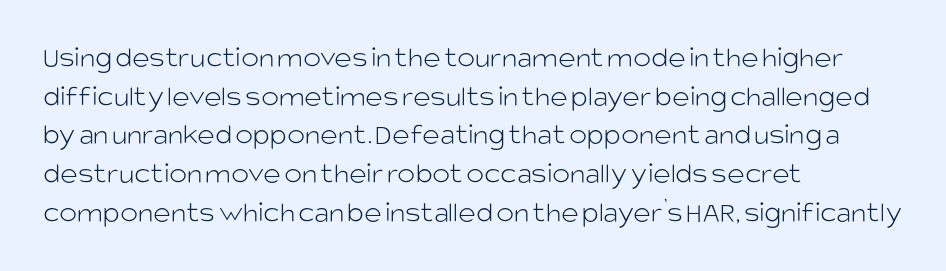
The image shows 30 px light sans-serif type, upright; set left-aligned, normal line spacing (1.29x), normal letter spacing, not underlined; low stroke contrast and a large x-height.
